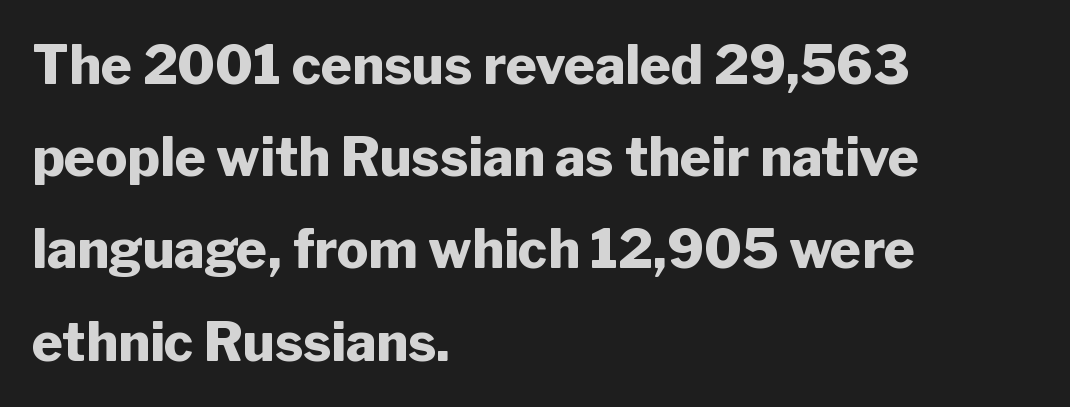
The image shows 53 px heavy sans-serif type, upright; set left-aligned, line spacing 1.74x, normal letter spacing, not underlined; low stroke contrast and a medium x-height.
